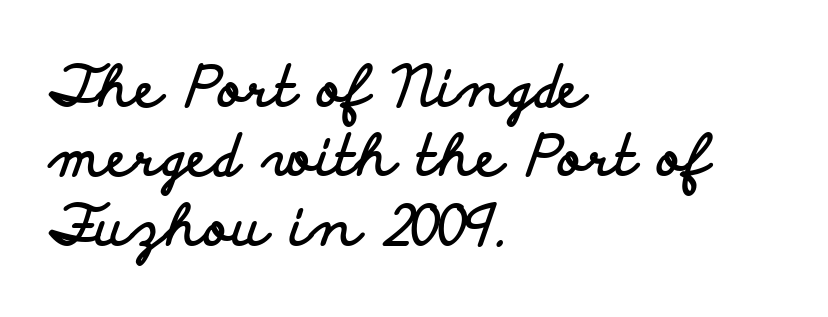
Every letter is thick-stroked: bold, no question. Letter spacing: default. The characters display no serif detailing; their extremities are plain.
